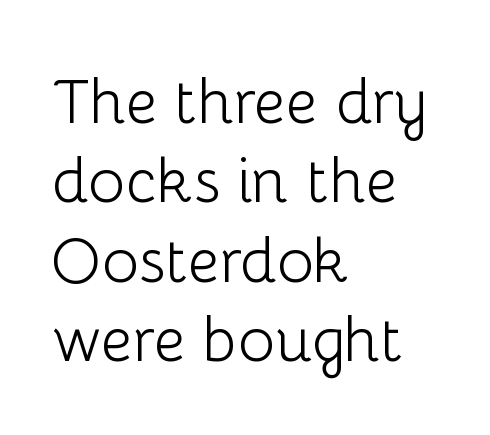
{"serif": "no", "italic": "no", "bold": "no", "weight": "light", "width": "normal", "stroke_contrast": "low", "x_height": "medium", "monospaced": "no", "underline": "no", "align": "left", "line_spacing": "normal", "line_spacing_ratio": 1.28, "letter_spacing": "normal", "letter_spacing_em": 0.0, "glyph_px": 62}
